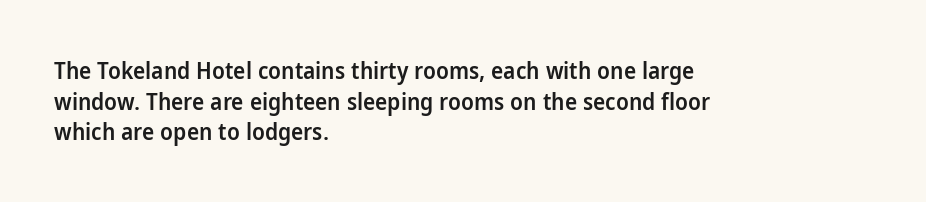
Is there any slant? The stems are plumb. The leading is moderate, giving the passage an even texture. A bit beefed up — I'd call it semibold rather than bold. No word sits above an underline. Characters follow at the spacing the type designer built in. Compared with a centered layout, this one pins lines to the left instead.
